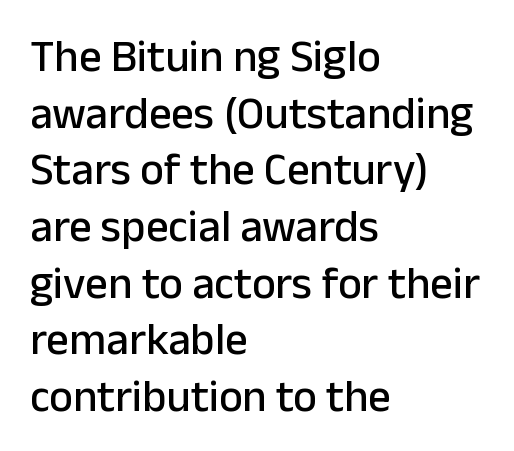
{"serif": "no", "italic": "no", "width": "normal", "stroke_contrast": "low", "x_height": "medium", "monospaced": "no", "underline": "no", "align": "left", "line_spacing": "normal", "line_spacing_ratio": 1.26, "letter_spacing": "normal", "letter_spacing_em": 0.0, "glyph_px": 45}
